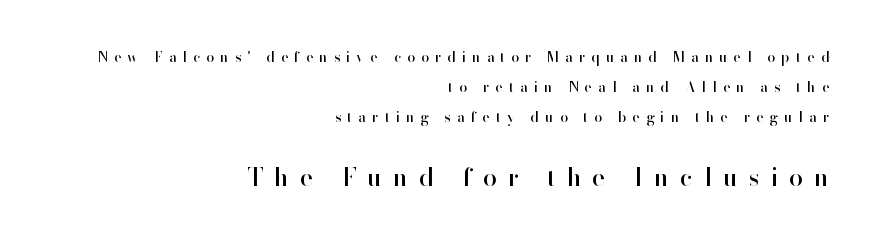
The image shows 25 px text type, upright; set right-aligned, loose line spacing (2.16x), unusually wide letter spacing (+0.44 em), not underlined; the second (bottom) block is 1.79x larger.
